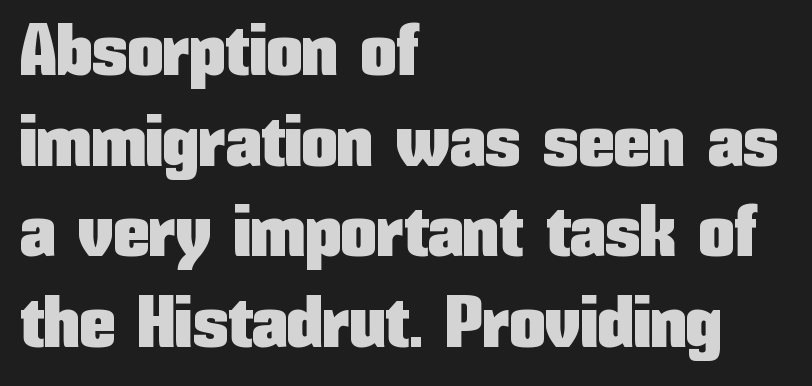
Q: Is the text italic (slanted)? A: No, it is upright.
Q: Is the typeface a serif or a sans-serif typeface? A: Sans-serif.
Q: Is the text underlined? A: No.
Q: How is the paragraph aligned? A: Left-aligned.
Q: Is the spacing between letters normal or unusually wide? A: Normal.
Q: Is the spacing between lines tight, normal or loose? A: Normal.
Q: Width (condensed, normal, or wide)? A: Condensed.
Q: Stroke contrast? A: Low.
Q: x-height? A: Medium.
Q: Monospaced? A: No.
